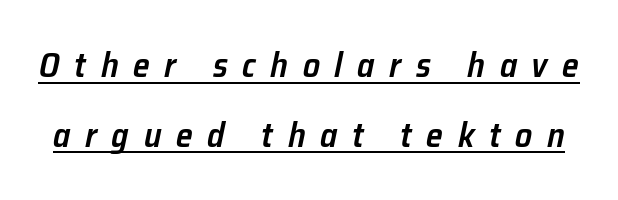
Q: Is the text bold? A: Semi-bold.
Q: Is the text italic (slanted)? A: Yes, it leans right by about 12 degrees.
Q: Is the text underlined? A: Yes.
Q: Is the spacing between letters normal or unusually wide? A: Unusually wide.
Q: Is the spacing between lines tight, normal or loose? A: Loose.
Q: Width (condensed, normal, or wide)? A: Normal.
Q: Stroke contrast? A: Low.
Q: x-height? A: Medium.
Q: Monospaced? A: No.
